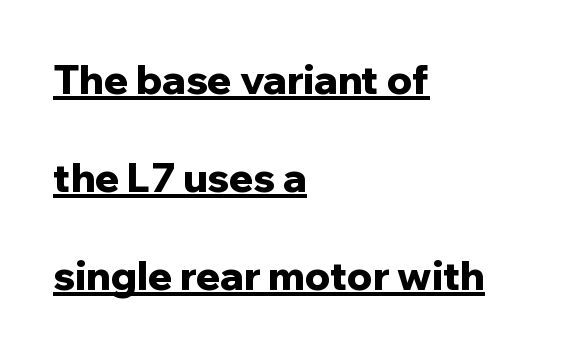
{"serif": "no", "italic": "no", "bold": "yes", "weight": "bold", "width": "normal", "stroke_contrast": "low", "x_height": "medium", "monospaced": "no", "underline": "yes", "align": "left", "line_spacing": "loose", "line_spacing_ratio": 2.45, "letter_spacing": "normal", "letter_spacing_em": 0.0, "glyph_px": 40}
